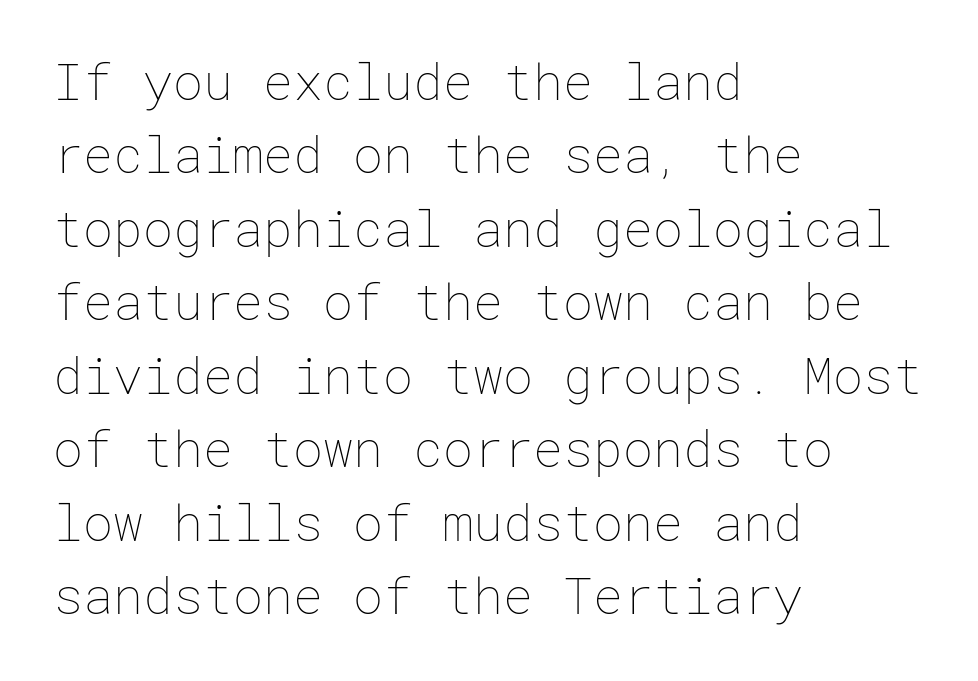
Q: Is the text bold? A: No.
Q: Is the text italic (slanted)? A: No, it is upright.
Q: Is the text underlined? A: No.
Q: How is the paragraph aligned? A: Left-aligned.
Q: Is the spacing between letters normal or unusually wide? A: Normal.
Q: Is the spacing between lines tight, normal or loose? A: Normal.
Q: Width (condensed, normal, or wide)? A: Normal.
Q: Stroke contrast? A: Low.
Q: x-height? A: Medium.
